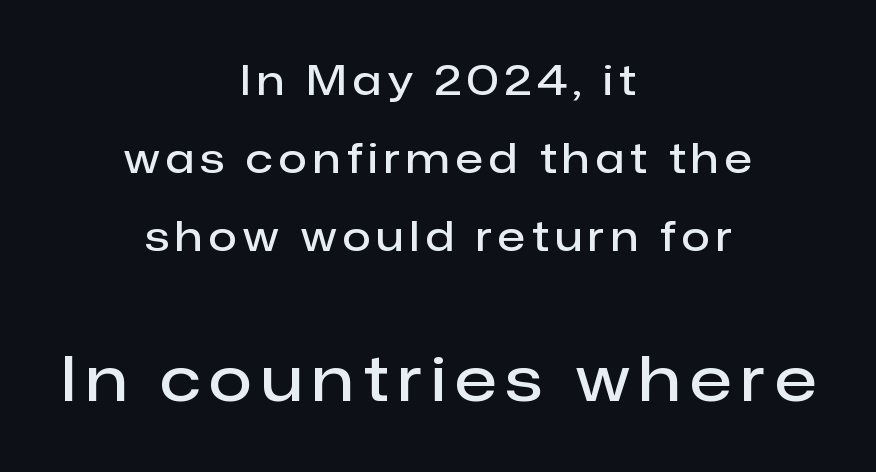
{"serif": "no", "italic": "no", "bold": "semi", "weight": "semibold", "width": "normal", "stroke_contrast": "low", "x_height": "medium", "monospaced": "no", "underline": "no", "align": "center", "line_spacing": "loose", "line_spacing_ratio": 1.9, "larger_block": "second", "size_ratio": 1.51, "glyph_px": 62}
